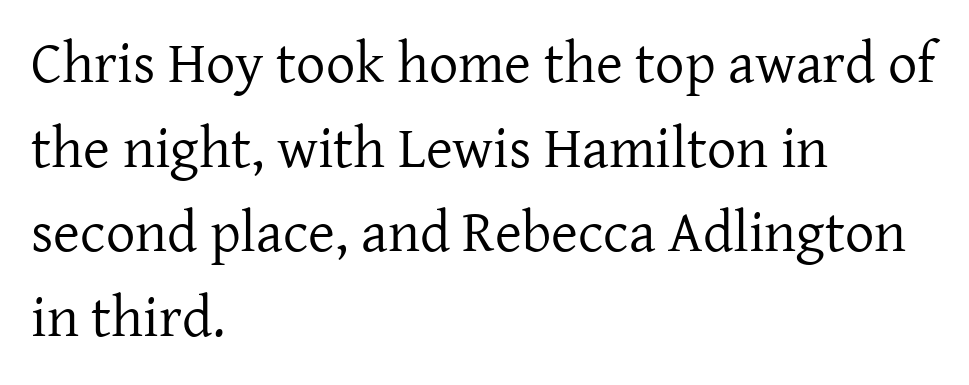
The image shows 58 px regular-weight serif type, upright; set left-aligned, normal line spacing (1.46x), normal letter spacing, not underlined; low stroke contrast and a medium x-height.
